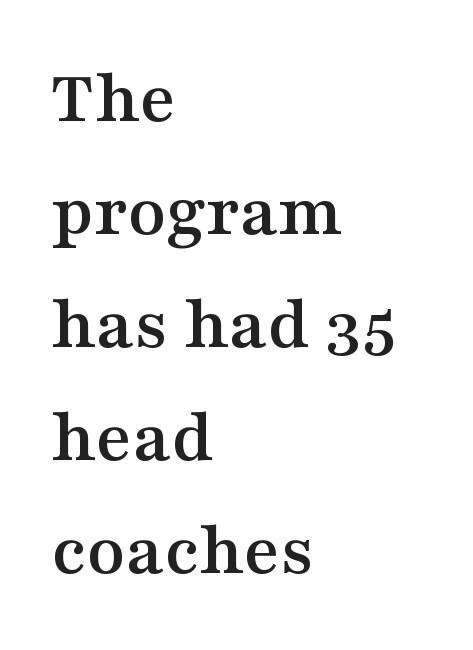
The image shows 78 px wide serif type, upright; set left-aligned, normal line spacing (1.45x), normal letter spacing, not underlined; medium stroke contrast and a medium x-height.
